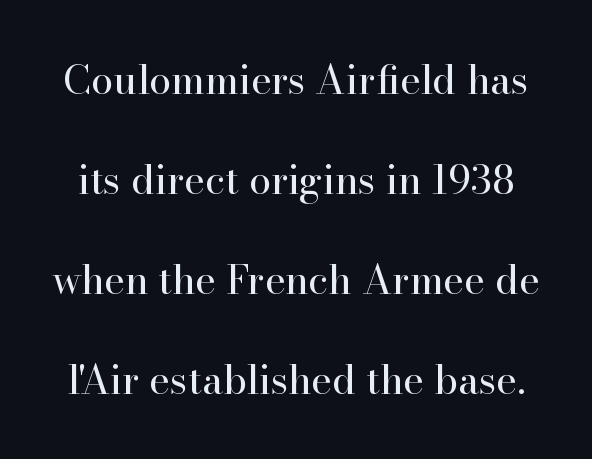
The image shows 40 px regular-weight serif type, upright; set loose line spacing (2.5x), normal letter spacing, not underlined; high stroke contrast and a small x-height.
